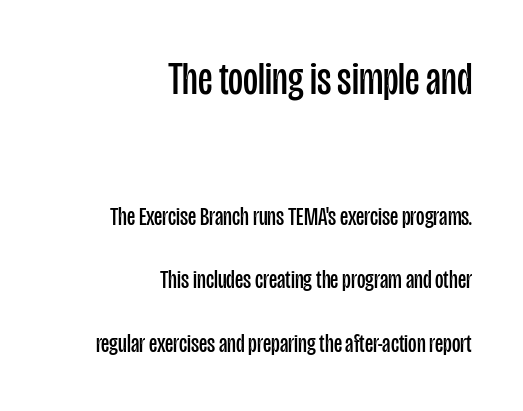
{"serif": "no", "italic": "no", "bold": "no", "weight": "regular", "width": "condensed", "stroke_contrast": "low", "x_height": "large", "monospaced": "no", "underline": "no", "align": "right", "line_spacing": "loose", "line_spacing_ratio": 2.44, "letter_spacing": "normal", "letter_spacing_em": 0.0, "larger_block": "first", "size_ratio": 1.77, "glyph_px": 46}
